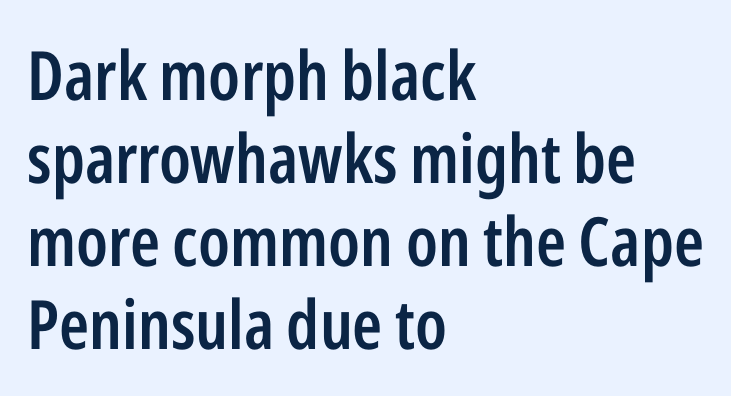
{"serif": "no", "italic": "no", "bold": "semi", "weight": "semibold", "width": "condensed", "stroke_contrast": "low", "x_height": "medium", "monospaced": "no", "underline": "no", "align": "left", "line_spacing_ratio": 1.22, "letter_spacing": "normal", "letter_spacing_em": 0.0, "glyph_px": 68}
